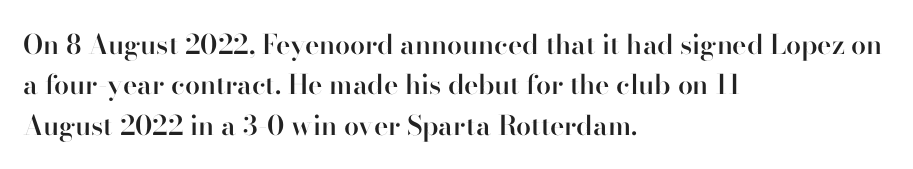
The image shows 27 px text type, upright; set left-aligned, normal line spacing (1.5x), normal letter spacing, not underlined.
